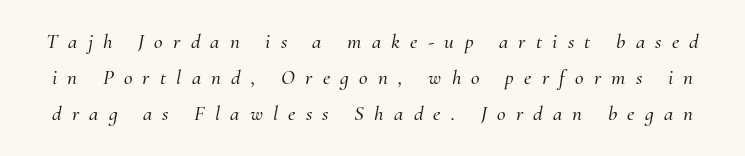
{"italic": "yes", "lean": "right", "slant_degrees": 10, "underline": "no", "line_spacing_ratio": 1.72, "letter_spacing": "wide", "letter_spacing_em": 0.49, "glyph_px": 21}
